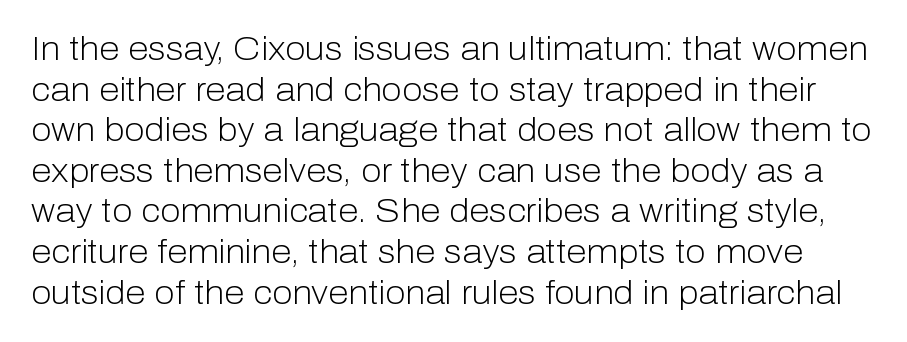
Q: Is the text bold? A: No.
Q: Is the text italic (slanted)? A: No, it is upright.
Q: Is the typeface a serif or a sans-serif typeface? A: Sans-serif.
Q: Is the text underlined? A: No.
Q: Is the spacing between letters normal or unusually wide? A: Normal.
Q: Width (condensed, normal, or wide)? A: Normal.
Q: Stroke contrast? A: Low.
Q: x-height? A: Medium.
Q: Monospaced? A: No.
